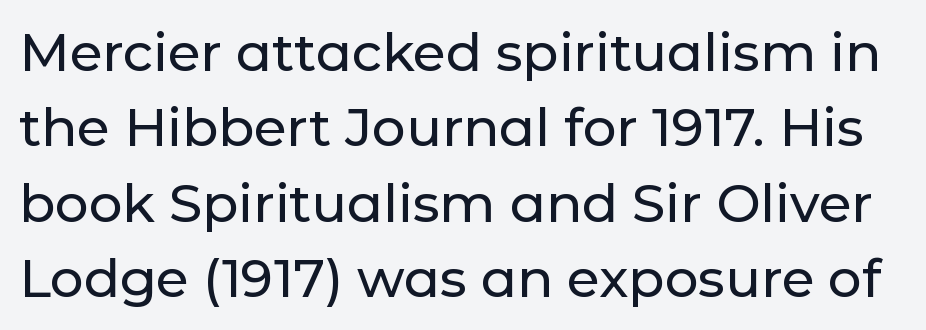
{"serif": "no", "italic": "no", "width": "normal", "stroke_contrast": "low", "x_height": "medium", "monospaced": "no", "underline": "no", "line_spacing": "normal", "line_spacing_ratio": 1.42, "letter_spacing": "normal", "letter_spacing_em": 0.0, "glyph_px": 53}
